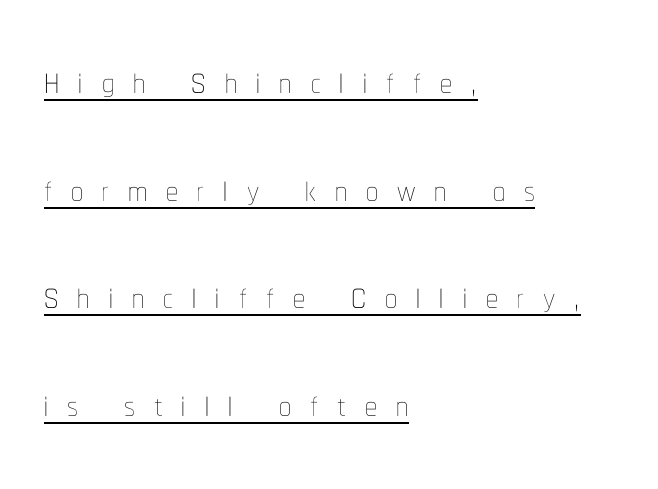
The image shows 48 px thin, condensed type, upright; set left-aligned, loose line spacing (2.24x), unusually wide letter spacing (+0.39 em), underlined; low stroke contrast and a medium x-height.
